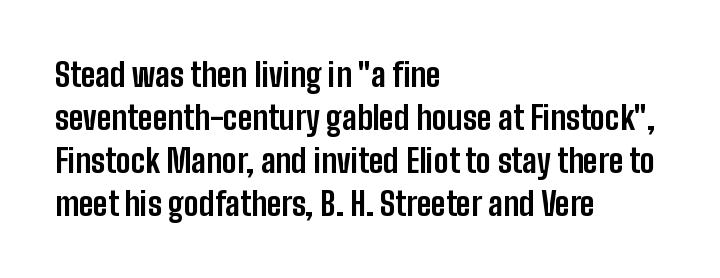
Q: Is the text bold? A: Yes.
Q: Is the text italic (slanted)? A: No, it is upright.
Q: Is the typeface a serif or a sans-serif typeface? A: Sans-serif.
Q: Is the text underlined? A: No.
Q: How is the paragraph aligned? A: Left-aligned.
Q: Is the spacing between letters normal or unusually wide? A: Normal.
Q: Is the spacing between lines tight, normal or loose? A: Normal.
Q: Width (condensed, normal, or wide)? A: Condensed.
Q: Stroke contrast? A: Low.
Q: x-height? A: Medium.
Q: Monospaced? A: No.
